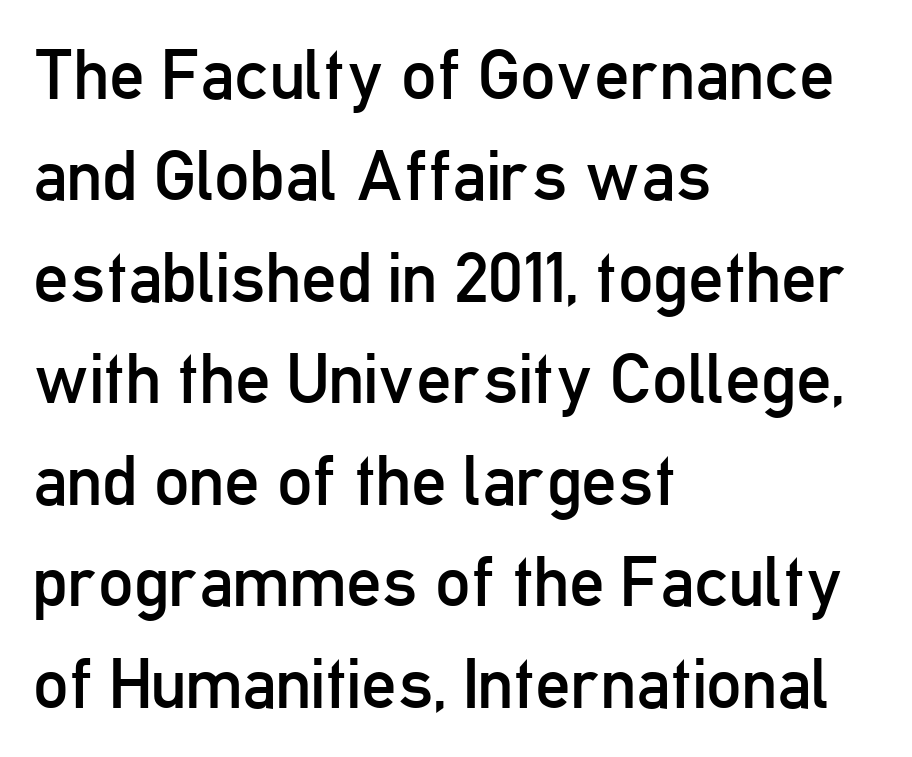
The passage shown is typed in a proportional face where columns would drift. The type sits square on the baseline with zero lean. The line-height multiplier appears to be the usual default. Nobody touched the tracking dial on this one. The area under the type is left untouched. The typesetting does not lean heavy: it is not bold.
